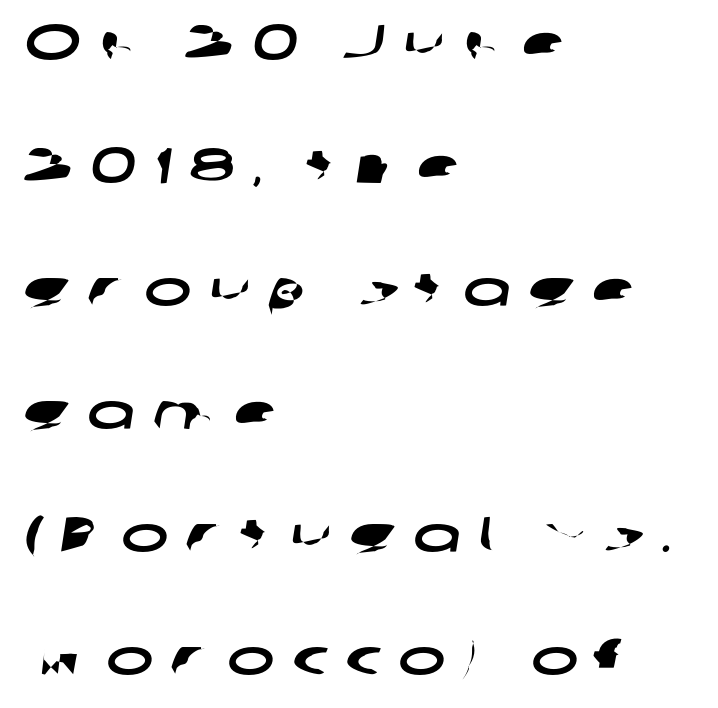
Q: Is the typeface a serif or a sans-serif typeface? A: Sans-serif.
Q: Is the text underlined? A: No.
Q: How is the paragraph aligned? A: Left-aligned.
Q: Is the spacing between letters normal or unusually wide? A: Unusually wide.
Q: Is the spacing between lines tight, normal or loose? A: Loose.
Q: Width (condensed, normal, or wide)? A: Wide.
Q: Stroke contrast? A: Low.
Q: x-height? A: Medium.
Q: Monospaced? A: No.
